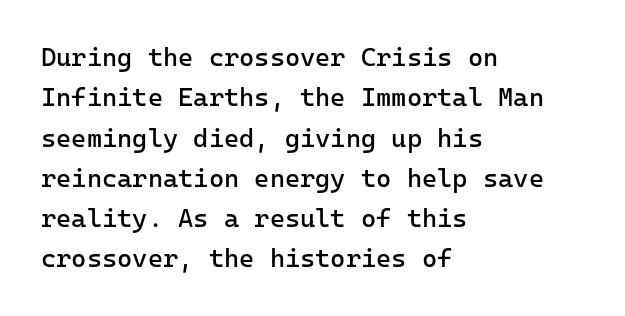
Q: Is the text bold? A: No.
Q: Is the text italic (slanted)? A: No, it is upright.
Q: Is the text underlined? A: No.
Q: How is the paragraph aligned? A: Left-aligned.
Q: Is the spacing between letters normal or unusually wide? A: Normal.
Q: Is the spacing between lines tight, normal or loose? A: Normal.
